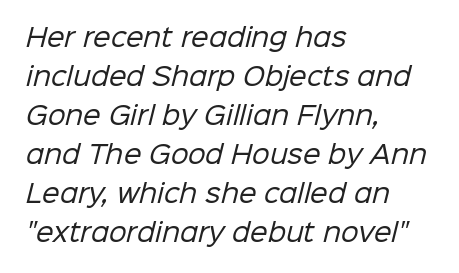
{"bold": "no", "underline": "no", "align": "left", "line_spacing": "normal", "line_spacing_ratio": 1.56, "letter_spacing": "normal", "letter_spacing_em": 0.0, "glyph_px": 25}
